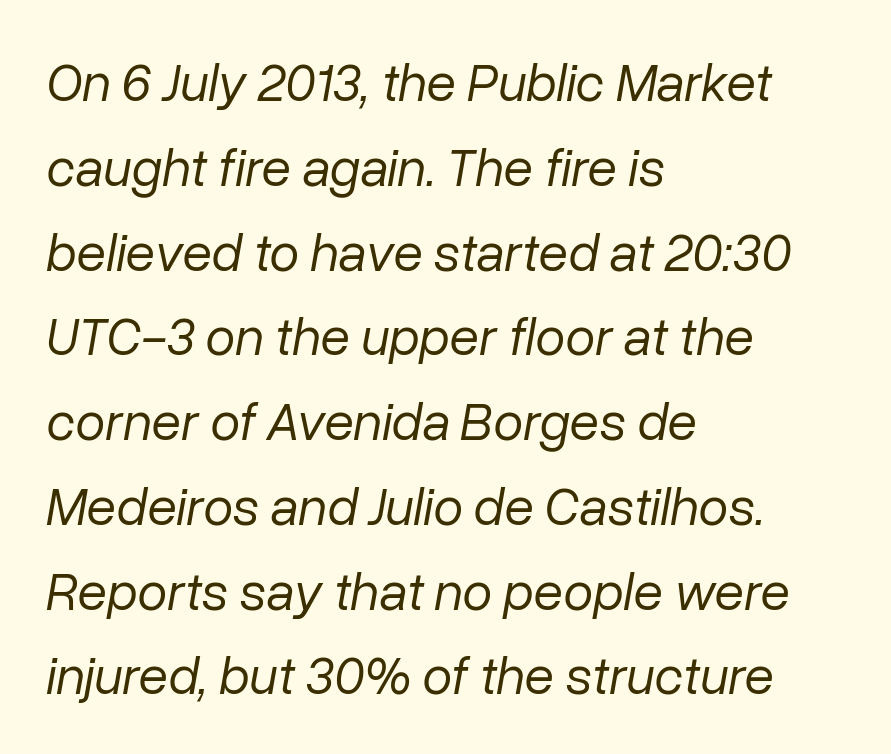
Proportional: the letters do not fall into vertical columns. Tracking value appears to be zero — textbook default spacing. Check the space under the baseline: it is left empty. Compared with a typical body face, this is equally light or lighter still.
